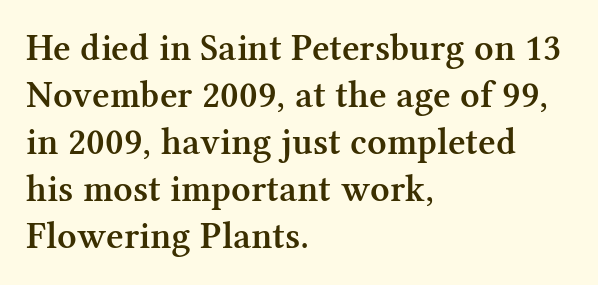
{"serif": "yes", "italic": "no", "bold": "semi", "weight": "semibold", "width": "normal", "stroke_contrast": "medium", "x_height": "medium", "monospaced": "no", "underline": "no", "align": "left", "line_spacing_ratio": 1.24, "letter_spacing": "normal", "letter_spacing_em": 0.0, "glyph_px": 38}
